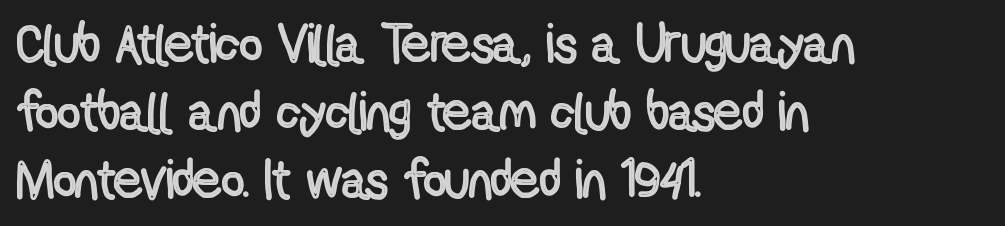
Every row of glyphs begins at an identical x-position on the left. Check the space under the baseline: it is left empty. Tracking value appears to be zero — textbook default spacing. This sample uses an upright cut, with every glyph sitting square on the baseline.
